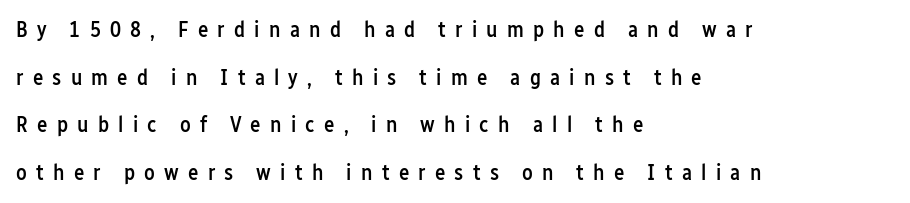
{"italic": "no", "bold": "semi", "underline": "no", "align": "left", "line_spacing": "loose", "line_spacing_ratio": 2.17, "letter_spacing": "wide", "letter_spacing_em": 0.42, "glyph_px": 22}
